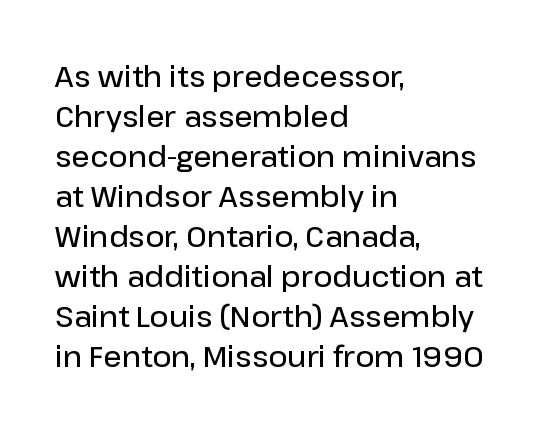
The image shows 29 px semibold sans-serif type, upright; set left-aligned, normal line spacing (1.38x), normal letter spacing, not underlined; low stroke contrast and a medium x-height.
